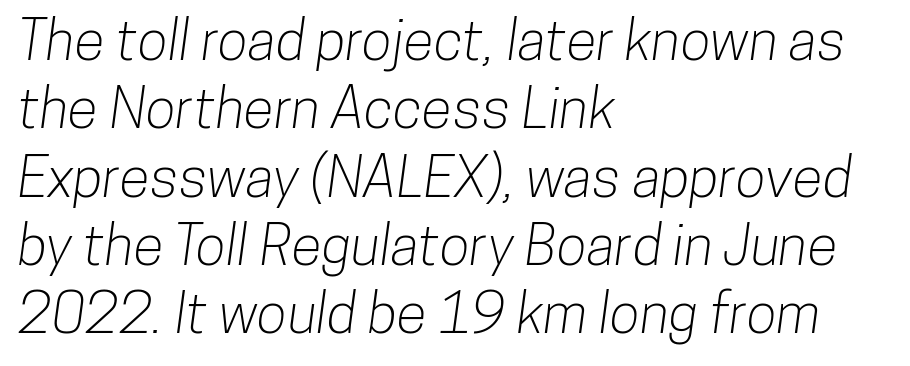
{"serif": "no", "width": "condensed", "stroke_contrast": "low", "x_height": "medium", "monospaced": "no", "underline": "no", "align": "left", "line_spacing_ratio": 1.22, "letter_spacing": "normal", "letter_spacing_em": 0.0, "glyph_px": 56}
